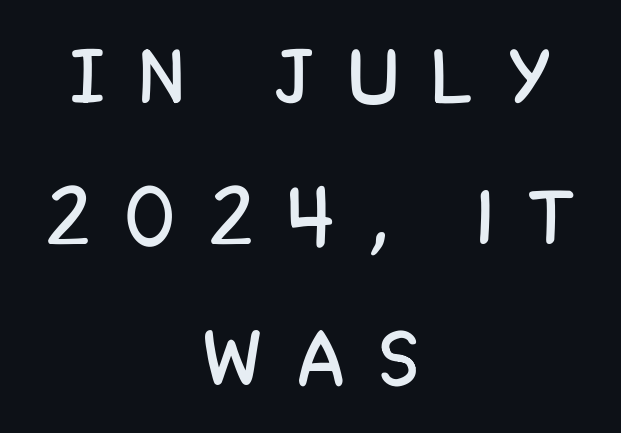
The image shows 77 px condensed sans-serif type, upright; set centered, line spacing 1.83x, unusually wide letter spacing (+0.48 em), not underlined; low stroke contrast and a large x-height.
